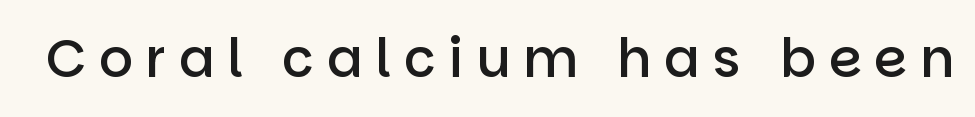
Q: Is the text bold? A: Semi-bold.
Q: Is the text italic (slanted)? A: No, it is upright.
Q: Is the typeface a serif or a sans-serif typeface? A: Sans-serif.
Q: Is the text underlined? A: No.
Q: Is the spacing between letters normal or unusually wide? A: Unusually wide.
Q: Width (condensed, normal, or wide)? A: Normal.
Q: Stroke contrast? A: Low.
Q: x-height? A: Large.
Q: Monospaced? A: No.
